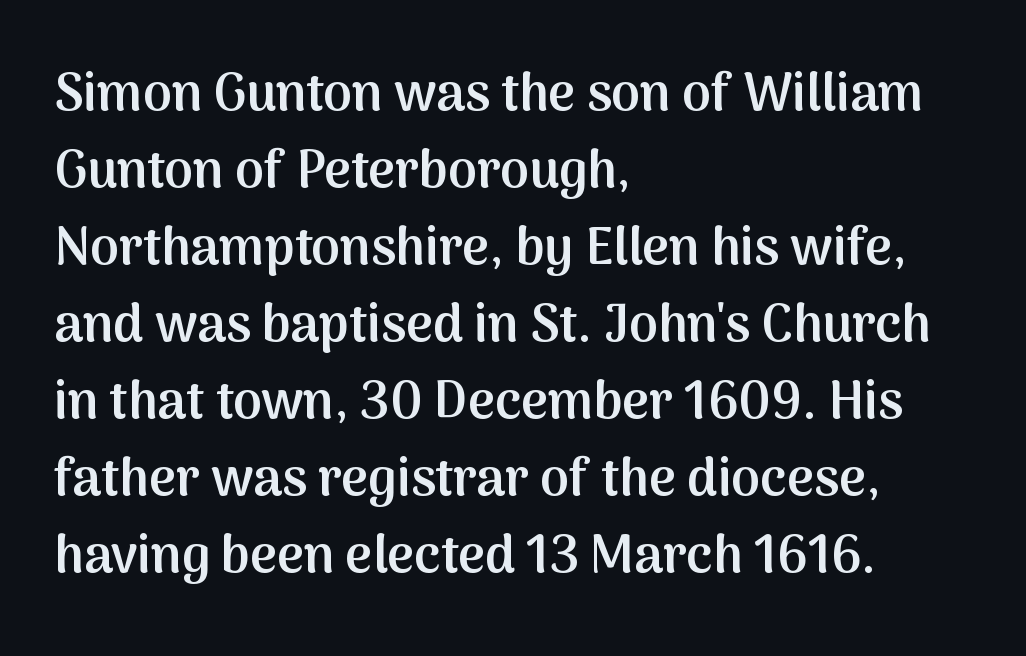
{"serif": "no", "italic": "no", "bold": "semi", "weight": "semibold", "width": "normal", "stroke_contrast": "medium", "x_height": "medium", "monospaced": "no", "underline": "no", "align": "left", "line_spacing": "normal", "line_spacing_ratio": 1.48, "letter_spacing": "normal", "letter_spacing_em": 0.0, "glyph_px": 52}
